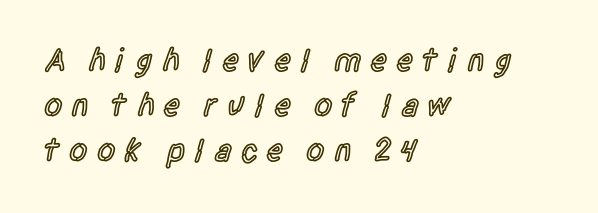
This rendering features lettering with no underline. The typesetting leans somewhat heavy: a semibold. The passage is arranged the way most books set body copy — flush left. Are there feet on the stems? There aren't — it's a sans.
